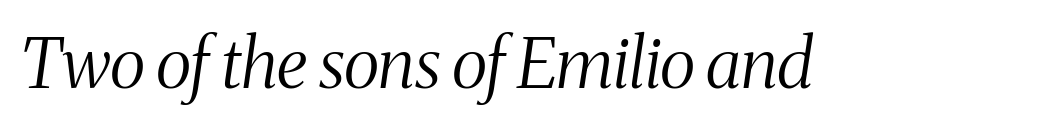
{"serif": "yes", "italic": "yes", "lean": "right", "slant_degrees": 8, "bold": "no", "weight": "light", "width": "condensed", "stroke_contrast": "medium", "x_height": "medium", "monospaced": "no", "underline": "no", "letter_spacing": "normal", "letter_spacing_em": 0.0, "glyph_px": 69}
